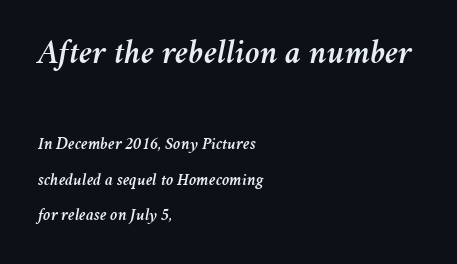
Q: Is the text italic (slanted)? A: Yes, it leans right by about 11 degrees.
Q: Is the text underlined? A: No.
Q: How is the paragraph aligned? A: Left-aligned.
Q: Is the spacing between letters normal or unusually wide? A: Normal.
Q: Is the spacing between lines tight, normal or loose? A: Loose.
Q: Which block of text is set in a larger size, the first (top) or the second (bottom)? A: The first (top) one.
Q: Width (condensed, normal, or wide)? A: Normal.
Q: Stroke contrast? A: Medium.
Q: x-height? A: Medium.
Q: Monospaced? A: No.
